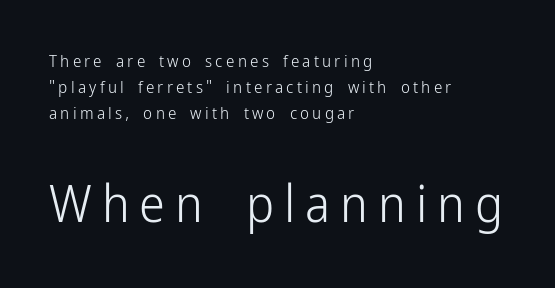
Each line starts at the same left margin while the right side varies. Size hierarchy here favors the trailing block over the leading one. The rendering uses natural spacing where letterforms have individual widths. What kind of face is this? One without serifs — a sans. Type without underlining. Upright lettering throughout.
